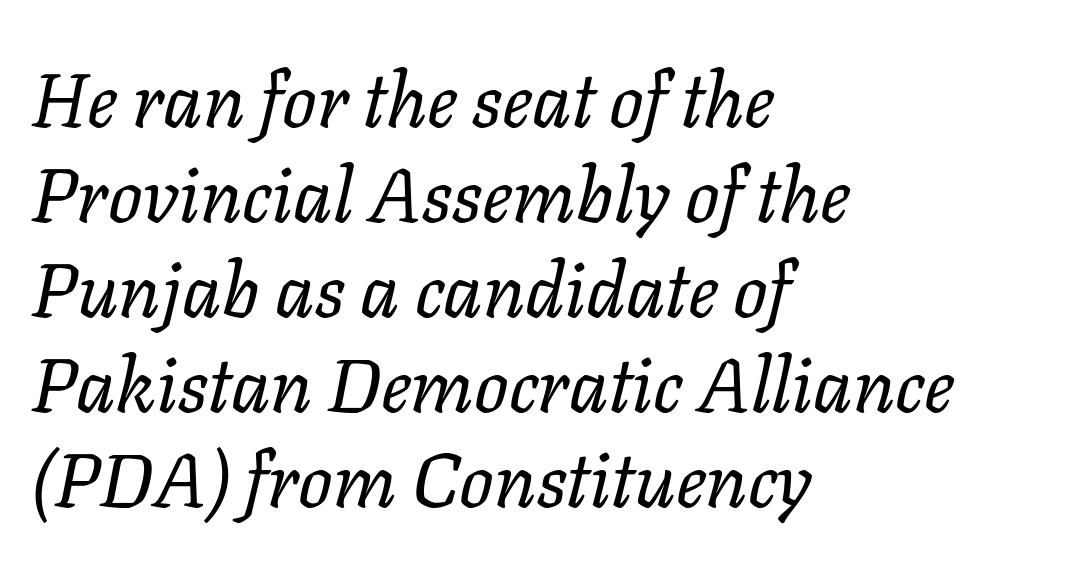
{"italic": "yes", "lean": "right", "slant_degrees": 11, "bold": "no", "weight": "regular", "width": "normal", "stroke_contrast": "low", "x_height": "medium", "monospaced": "no", "underline": "no", "align": "left", "line_spacing": "normal", "line_spacing_ratio": 1.25, "letter_spacing": "normal", "letter_spacing_em": 0.0, "glyph_px": 76}
